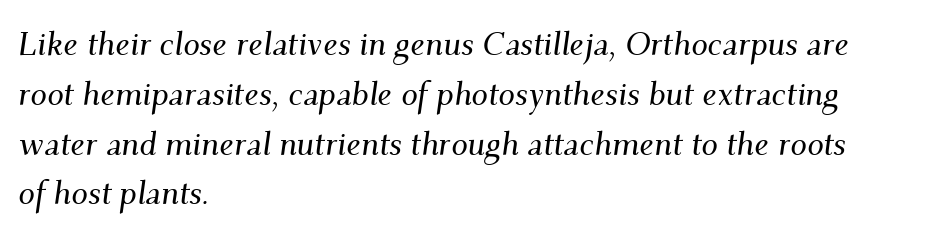
{"serif": "yes", "italic": "yes", "lean": "right", "slant_degrees": 9, "width": "normal", "stroke_contrast": "medium", "x_height": "small", "monospaced": "no", "underline": "no", "align": "left", "line_spacing": "normal", "line_spacing_ratio": 1.51, "letter_spacing": "normal", "letter_spacing_em": 0.0, "glyph_px": 33}
